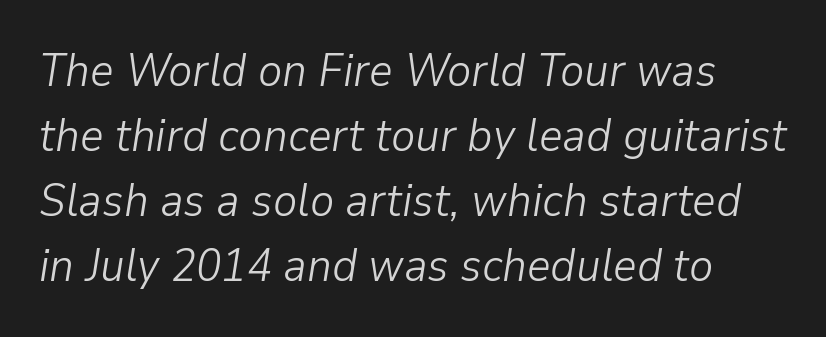
The image shows 46 px light type, italic (leaning right); set normal line spacing (1.41x), normal letter spacing, not underlined; low stroke contrast and a medium x-height.
